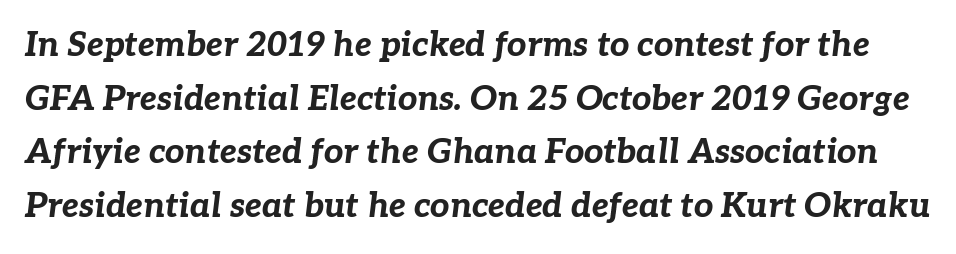
Q: Is the text bold? A: Yes.
Q: Is the text italic (slanted)? A: Yes, it leans right by about 7 degrees.
Q: Is the text underlined? A: No.
Q: Is the spacing between letters normal or unusually wide? A: Normal.
Q: Is the spacing between lines tight, normal or loose? A: Normal.
Q: Width (condensed, normal, or wide)? A: Normal.
Q: Stroke contrast? A: Low.
Q: x-height? A: Medium.
Q: Monospaced? A: No.
